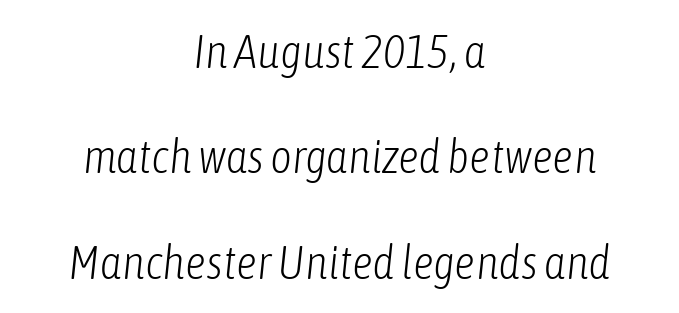
Q: Is the text bold? A: No.
Q: Is the text italic (slanted)? A: Yes, it leans right by about 6 degrees.
Q: Is the text underlined? A: No.
Q: How is the paragraph aligned? A: Centered.
Q: Is the spacing between letters normal or unusually wide? A: Normal.
Q: Is the spacing between lines tight, normal or loose? A: Loose.
Q: Width (condensed, normal, or wide)? A: Condensed.
Q: Stroke contrast? A: Low.
Q: x-height? A: Medium.
Q: Monospaced? A: No.
